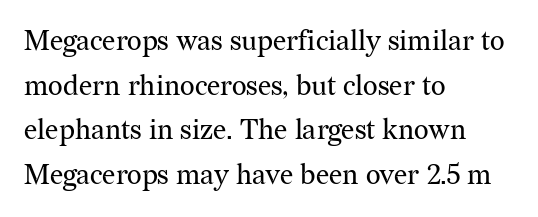
The image shows 28 px regular-weight serif type, upright; set left-aligned, normal line spacing (1.59x), normal letter spacing, not underlined; medium stroke contrast and a medium x-height.
